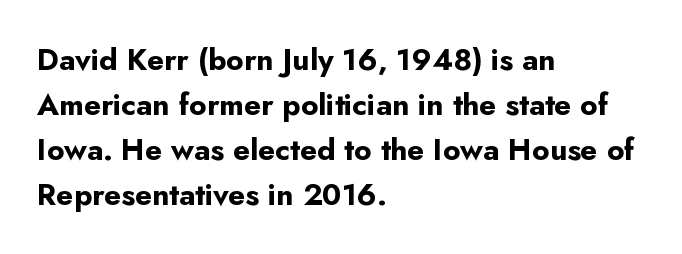
The image shows 30 px bold sans-serif type, upright; set left-aligned, normal line spacing (1.5x), normal letter spacing, not underlined; low stroke contrast and a small x-height.
